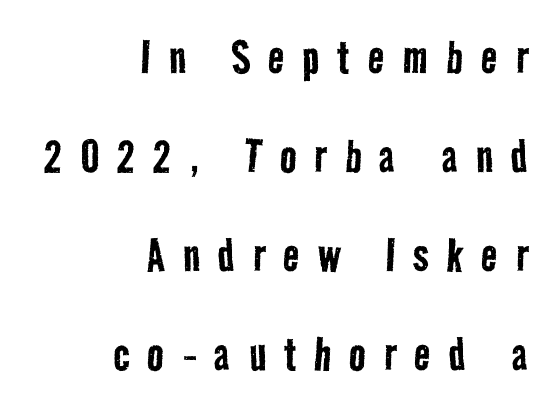
Q: Is the text bold? A: No.
Q: Is the typeface a serif or a sans-serif typeface? A: Sans-serif.
Q: Is the text underlined? A: No.
Q: How is the paragraph aligned? A: Right-aligned.
Q: Is the spacing between letters normal or unusually wide? A: Unusually wide.
Q: Width (condensed, normal, or wide)? A: Condensed.
Q: Stroke contrast? A: Low.
Q: x-height? A: Medium.
Q: Monospaced? A: No.
